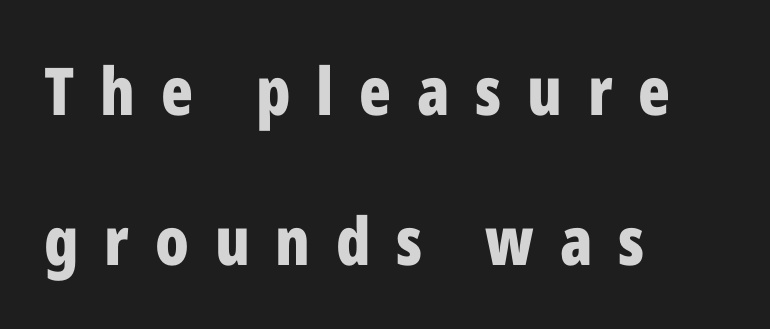
The image shows 66 px bold, condensed sans-serif type, upright; set left-aligned, loose line spacing (2.27x), unusually wide letter spacing (+0.39 em), not underlined; low stroke contrast and a medium x-height.
